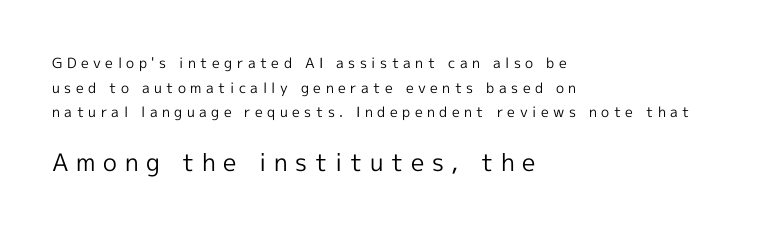
{"italic": "no", "bold": "no", "underline": "no", "align": "left", "line_spacing_ratio": 1.76, "letter_spacing": "wide", "letter_spacing_em": 0.32, "larger_block": "second", "size_ratio": 1.71, "glyph_px": 24}
